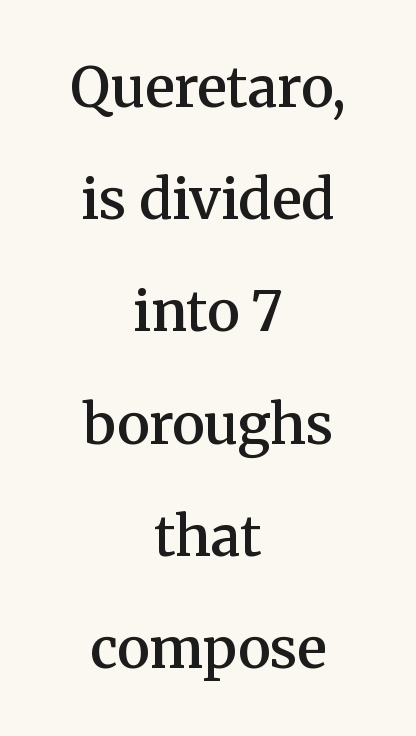
Q: Is the text bold? A: Semi-bold.
Q: Is the text italic (slanted)? A: No, it is upright.
Q: Is the typeface a serif or a sans-serif typeface? A: Serif.
Q: Is the text underlined? A: No.
Q: How is the paragraph aligned? A: Centered.
Q: Is the spacing between letters normal or unusually wide? A: Normal.
Q: Is the spacing between lines tight, normal or loose? A: Loose.
Q: Width (condensed, normal, or wide)? A: Normal.
Q: Stroke contrast? A: Medium.
Q: x-height? A: Medium.
Q: Monospaced? A: No.
